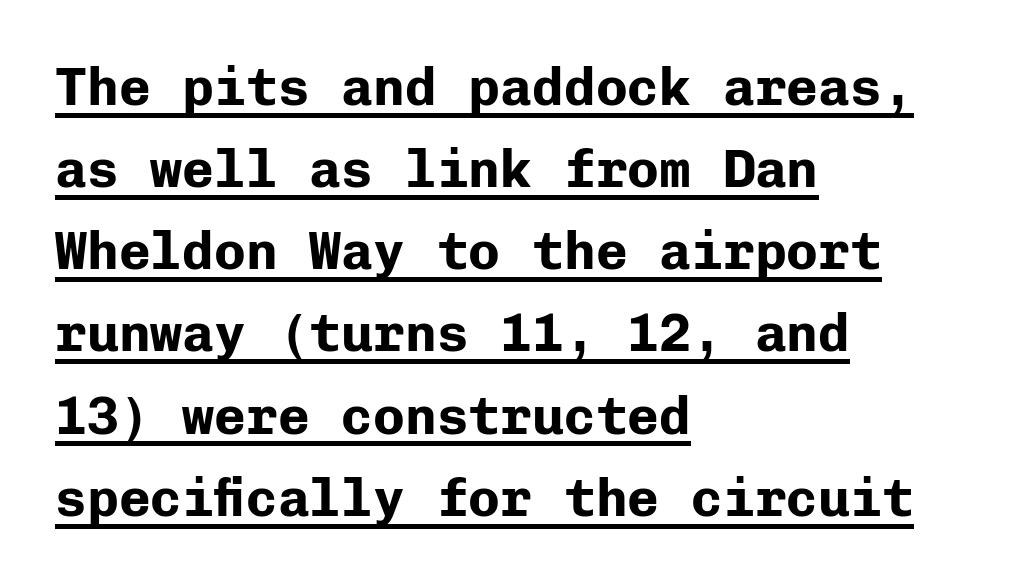
The image shows 53 px bold sans-serif type, upright, monospaced; set left-aligned, normal line spacing (1.55x), normal letter spacing, underlined; low stroke contrast and a medium x-height.
